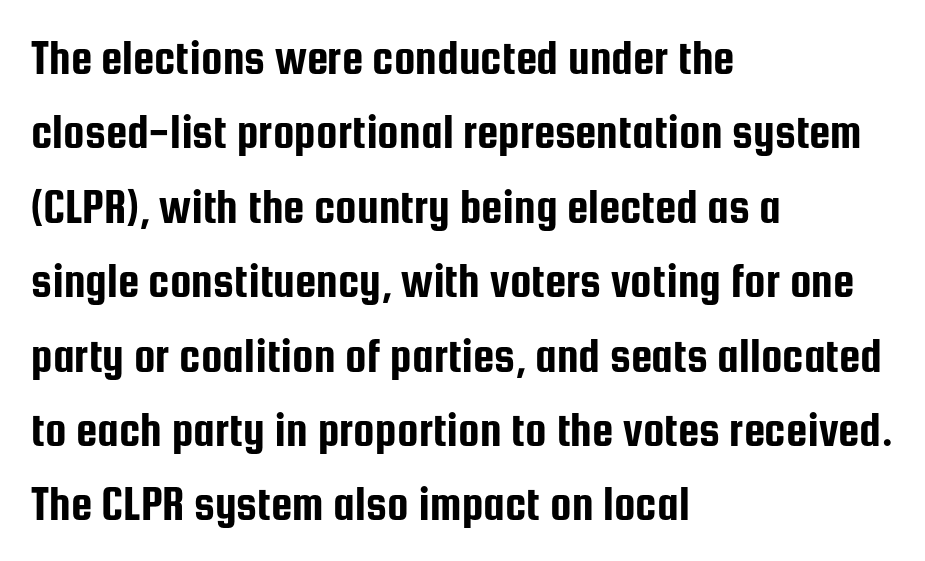
Q: Is the text italic (slanted)? A: No, it is upright.
Q: Is the typeface a serif or a sans-serif typeface? A: Sans-serif.
Q: Is the text underlined? A: No.
Q: How is the paragraph aligned? A: Left-aligned.
Q: Is the spacing between letters normal or unusually wide? A: Normal.
Q: Is the spacing between lines tight, normal or loose? A: Normal.
Q: Width (condensed, normal, or wide)? A: Condensed.
Q: Stroke contrast? A: Low.
Q: x-height? A: Medium.
Q: Monospaced? A: No.
